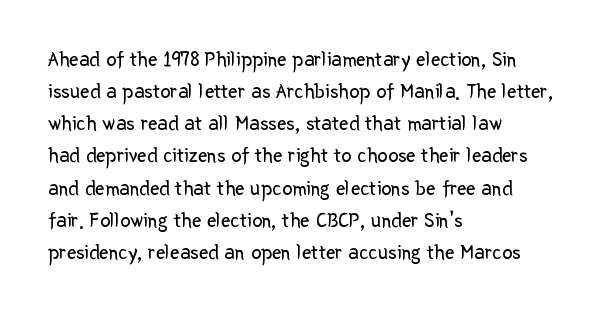
Q: Is the text bold? A: No.
Q: Is the text italic (slanted)? A: No, it is upright.
Q: Is the text underlined? A: No.
Q: How is the paragraph aligned? A: Left-aligned.
Q: Is the spacing between letters normal or unusually wide? A: Normal.
Q: Is the spacing between lines tight, normal or loose? A: Normal.
